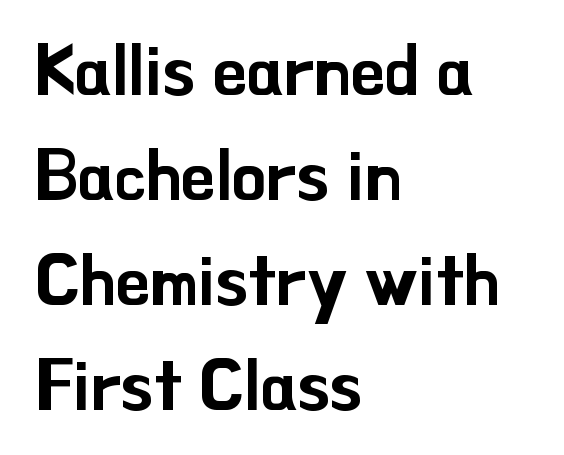
Q: Is the text italic (slanted)? A: No, it is upright.
Q: Is the typeface a serif or a sans-serif typeface? A: Sans-serif.
Q: Is the text underlined? A: No.
Q: How is the paragraph aligned? A: Left-aligned.
Q: Is the spacing between letters normal or unusually wide? A: Normal.
Q: Is the spacing between lines tight, normal or loose? A: Normal.
Q: Width (condensed, normal, or wide)? A: Normal.
Q: Stroke contrast? A: Low.
Q: x-height? A: Small.
Q: Monospaced? A: No.
